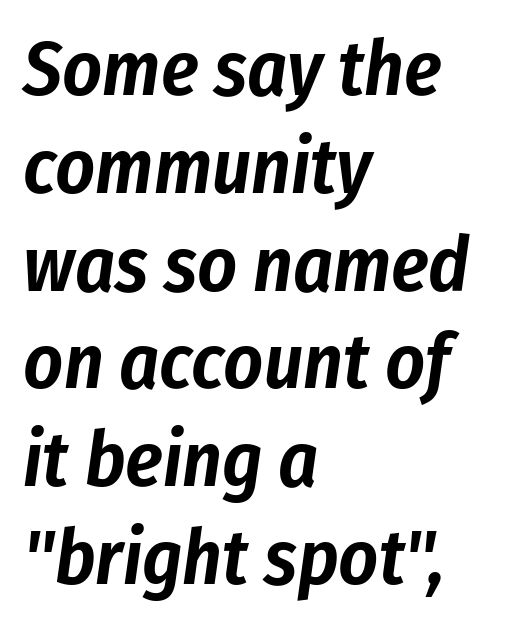
Q: Is the text italic (slanted)? A: Yes, it leans right by about 8 degrees.
Q: Is the text underlined? A: No.
Q: How is the paragraph aligned? A: Left-aligned.
Q: Is the spacing between letters normal or unusually wide? A: Normal.
Q: Is the spacing between lines tight, normal or loose? A: Normal.
Q: Width (condensed, normal, or wide)? A: Condensed.
Q: Stroke contrast? A: Low.
Q: x-height? A: Medium.
Q: Monospaced? A: No.
